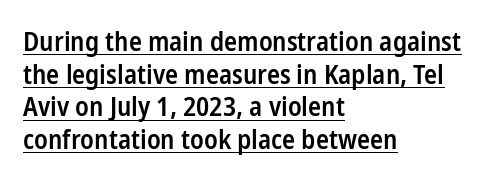
Q: Is the text bold? A: Semi-bold.
Q: Is the text italic (slanted)? A: No, it is upright.
Q: Is the text underlined? A: Yes.
Q: How is the paragraph aligned? A: Left-aligned.
Q: Is the spacing between letters normal or unusually wide? A: Normal.
